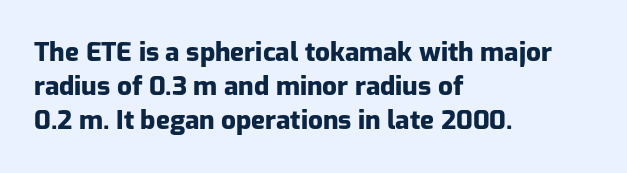
Typeset ragged right — the left edge is the straight one. Words float on clear page, feet unadorned. Vertically, the passage feels balanced, rows spaced as you'd expect. This sample uses plain, unmodified letter spacing. Summary of weight: heavy, a full bold. Characters remain perfectly vertical along every line.
